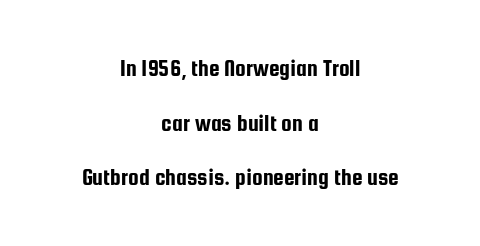
{"italic": "no", "underline": "no", "align": "center", "line_spacing": "loose", "line_spacing_ratio": 2.28, "letter_spacing": "normal", "letter_spacing_em": 0.0, "glyph_px": 24}
